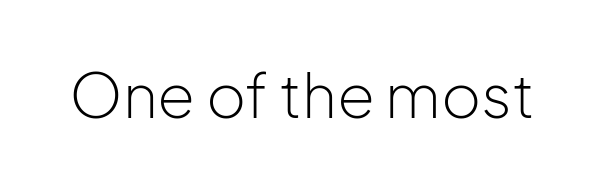
Q: Is the text bold? A: No.
Q: Is the text italic (slanted)? A: No, it is upright.
Q: Is the typeface a serif or a sans-serif typeface? A: Sans-serif.
Q: Is the text underlined? A: No.
Q: Is the spacing between letters normal or unusually wide? A: Normal.
Q: Width (condensed, normal, or wide)? A: Normal.
Q: Stroke contrast? A: Low.
Q: x-height? A: Medium.
Q: Monospaced? A: No.
